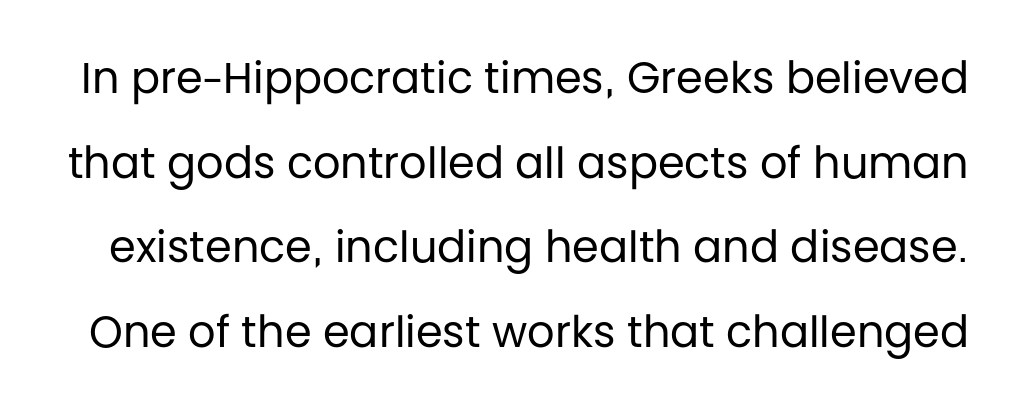
Has an underline been added? It has not. The rendering shows plain stroke endings on the letterforms — a sans-serif design. Summary of weight: not heavy and not bold. The rendering uses natural spacing where letterforms have individual widths. Nobody touched the tracking dial on this one.
